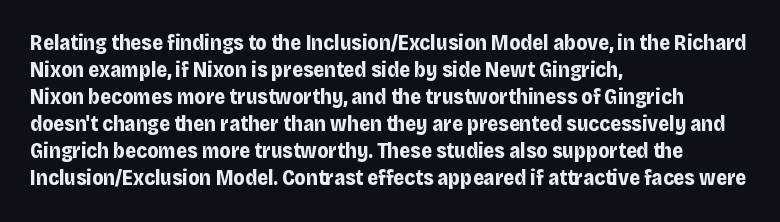
Q: Is the text bold? A: Yes.
Q: Is the text italic (slanted)? A: No, it is upright.
Q: Is the text underlined? A: No.
Q: How is the paragraph aligned? A: Left-aligned.
Q: Is the spacing between letters normal or unusually wide? A: Normal.
Q: Is the spacing between lines tight, normal or loose? A: Normal.
